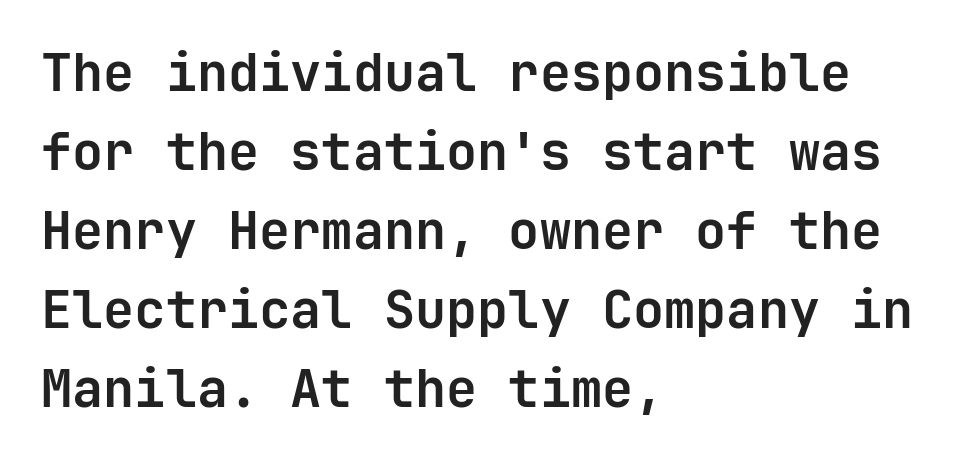
The image shows 52 px semibold sans-serif type, upright; set left-aligned, normal line spacing (1.52x), normal letter spacing, not underlined; low stroke contrast and a medium x-height.
